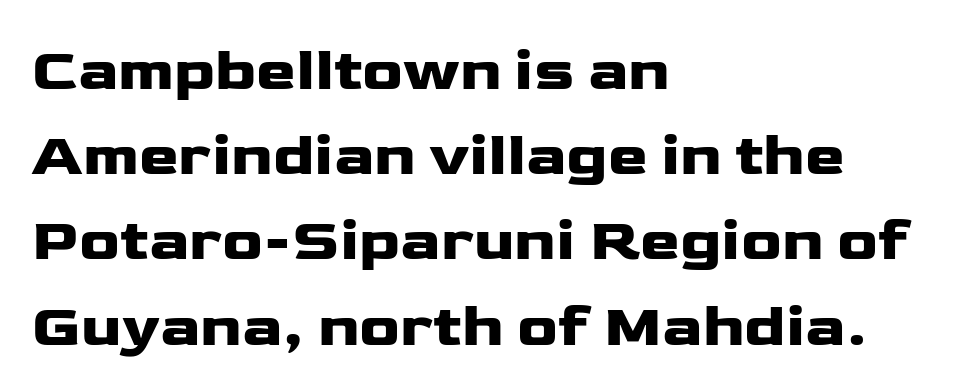
The image shows 60 px wide sans-serif type, upright; set left-aligned, normal line spacing (1.42x), normal letter spacing, not underlined; low stroke contrast and a medium x-height.
